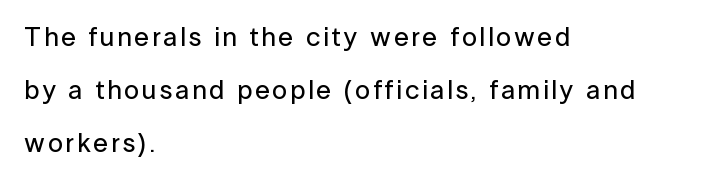
Q: Is the text italic (slanted)? A: No, it is upright.
Q: Is the text underlined? A: No.
Q: How is the paragraph aligned? A: Left-aligned.
Q: Is the spacing between lines tight, normal or loose? A: Loose.
